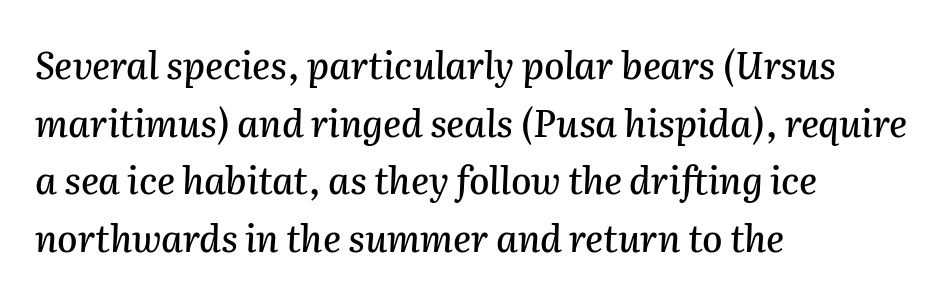
Characters are canted at an angle relative to the baseline's perpendicular. Regular leading. Where is the straight margin? On the left. Tracking value appears to be zero — textbook default spacing. Check under the words: just untouched page.
